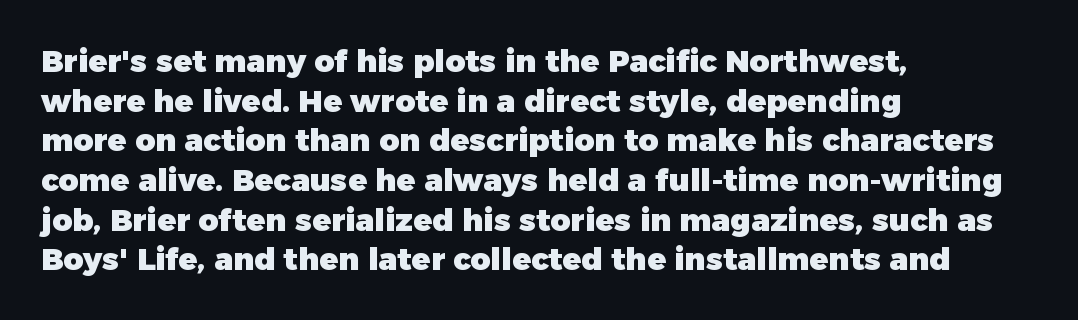
The image shows 31 px heavy sans-serif type, upright; set left-aligned, normal line spacing (1.28x), normal letter spacing, not underlined; low stroke contrast and a medium x-height.
